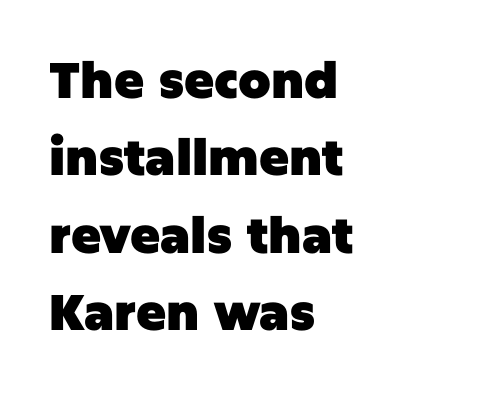
Bold? Absolutely — the strokes are thick and heavy. Each word holds together tightly as a unit, with standard inter-letter gaps. A roman cut, with each character standing at attention. The face used here is a sans, in the tradition of grotesques and geometrics.
